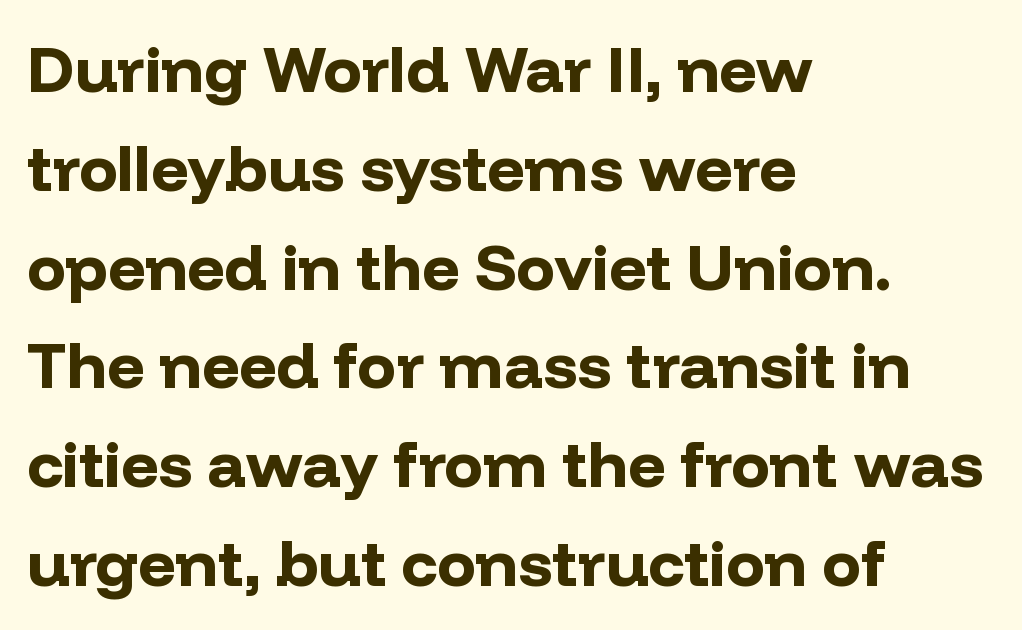
{"serif": "no", "italic": "no", "bold": "yes", "weight": "bold", "width": "normal", "stroke_contrast": "low", "x_height": "medium", "monospaced": "no", "underline": "no", "align": "left", "line_spacing": "normal", "line_spacing_ratio": 1.52, "letter_spacing": "normal", "letter_spacing_em": 0.0, "glyph_px": 65}
